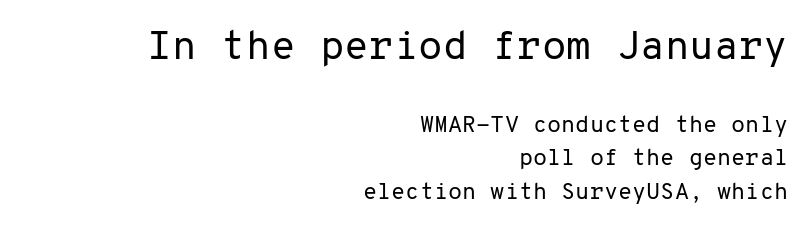
{"serif": "no", "italic": "no", "bold": "no", "weight": "regular", "width": "normal", "stroke_contrast": "low", "x_height": "medium", "monospaced": "yes", "underline": "no", "align": "right", "line_spacing": "normal", "line_spacing_ratio": 1.45, "letter_spacing": "normal", "letter_spacing_em": 0.0, "larger_block": "first", "size_ratio": 1.74, "glyph_px": 40}
